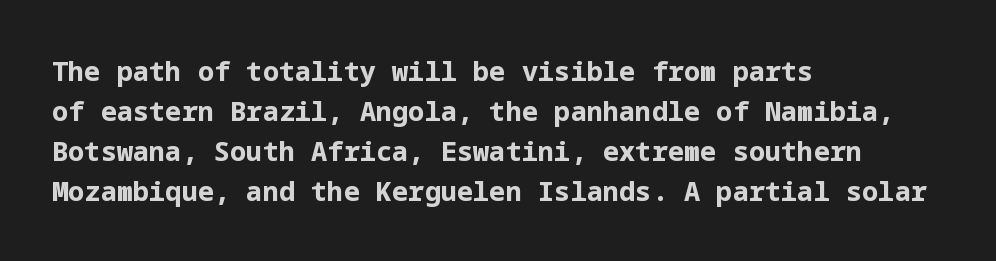
{"italic": "no", "bold": "yes", "underline": "no", "align": "left", "line_spacing": "normal", "line_spacing_ratio": 1.48, "letter_spacing": "normal", "letter_spacing_em": 0.0, "glyph_px": 27}
